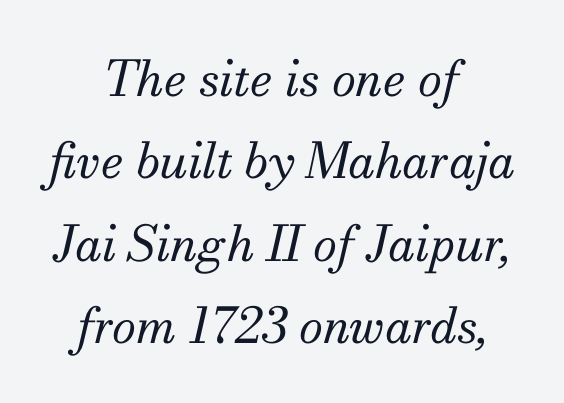
How would I describe the line gaps? Plain and ordinary. Letter spacing: default. Check where the strokes stop: tiny serifs finish them off. Horizontally, the lines are justified to the midpoint only. Is the type heavy? It reads as light-to-regular instead.
